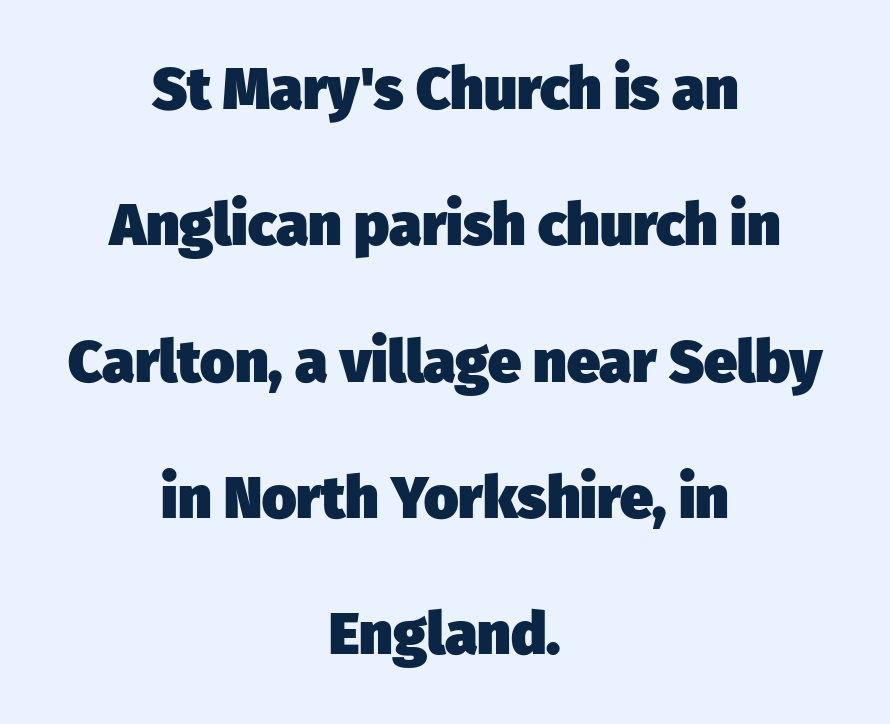
The image shows 59 px heavy sans-serif type; set centered, loose line spacing (2.31x), normal letter spacing, not underlined; low stroke contrast and a medium x-height.
